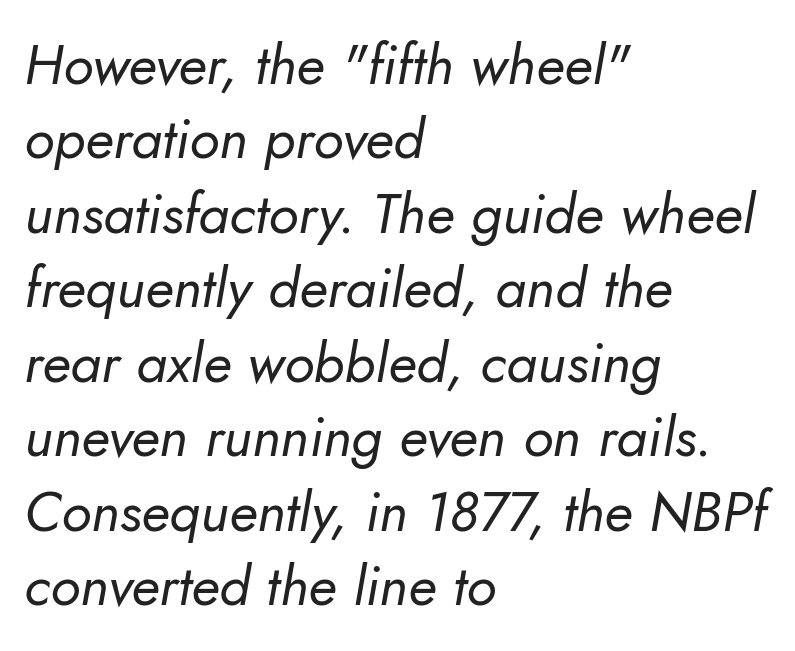
Q: Is the text bold? A: No.
Q: Is the text italic (slanted)? A: Yes, it leans right by about 10 degrees.
Q: Is the text underlined? A: No.
Q: How is the paragraph aligned? A: Left-aligned.
Q: Is the spacing between letters normal or unusually wide? A: Normal.
Q: Is the spacing between lines tight, normal or loose? A: Normal.
Q: Width (condensed, normal, or wide)? A: Normal.
Q: Stroke contrast? A: Low.
Q: x-height? A: Small.
Q: Monospaced? A: No.
